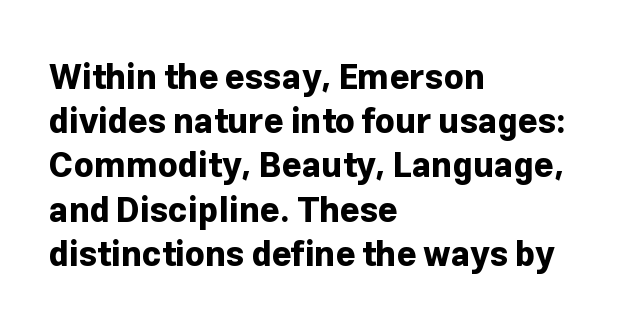
The image shows 34 px bold sans-serif type, upright; set left-aligned, normal line spacing (1.3x), normal letter spacing, not underlined; low stroke contrast and a medium x-height.
